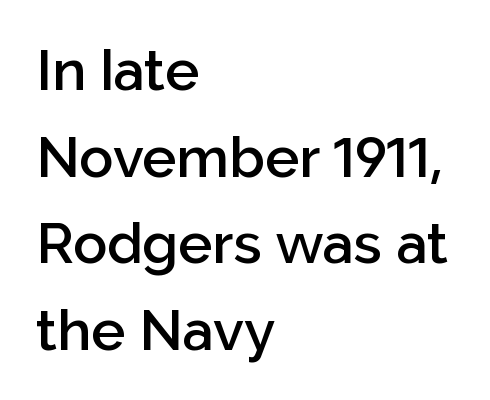
{"serif": "no", "italic": "no", "bold": "semi", "weight": "semibold", "width": "normal", "stroke_contrast": "low", "x_height": "medium", "monospaced": "no", "underline": "no", "align": "left", "line_spacing": "normal", "line_spacing_ratio": 1.52, "letter_spacing": "normal", "letter_spacing_em": 0.0, "glyph_px": 57}
